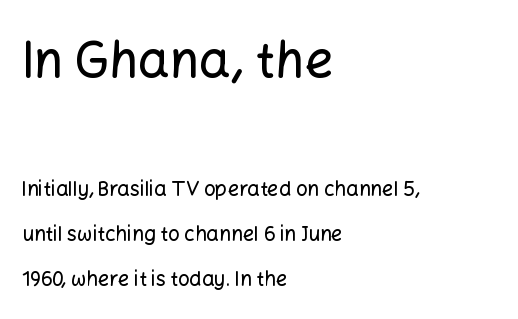
Q: Is the text italic (slanted)? A: No, it is upright.
Q: Is the typeface a serif or a sans-serif typeface? A: Sans-serif.
Q: Is the text underlined? A: No.
Q: How is the paragraph aligned? A: Left-aligned.
Q: Is the spacing between letters normal or unusually wide? A: Normal.
Q: Is the spacing between lines tight, normal or loose? A: Loose.
Q: Which block of text is set in a larger size, the first (top) or the second (bottom)? A: The first (top) one.
Q: Width (condensed, normal, or wide)? A: Normal.
Q: Stroke contrast? A: Low.
Q: x-height? A: Medium.
Q: Monospaced? A: No.
